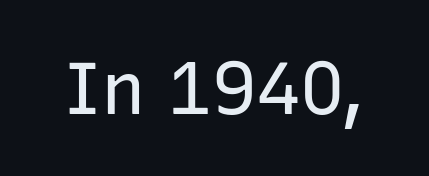
{"serif": "no", "italic": "no", "bold": "no", "weight": "regular", "width": "normal", "stroke_contrast": "low", "x_height": "medium", "monospaced": "no", "underline": "no", "letter_spacing": "normal", "letter_spacing_em": 0.0, "glyph_px": 74}
